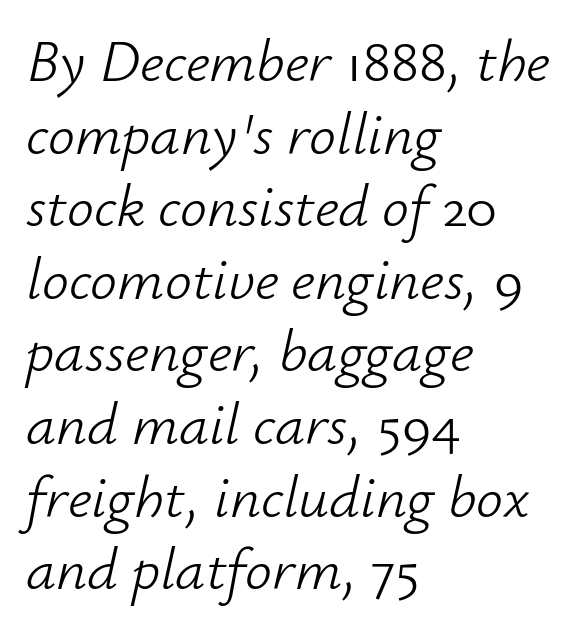
{"italic": "yes", "lean": "right", "slant_degrees": 12, "bold": "no", "weight": "light", "width": "normal", "stroke_contrast": "low", "x_height": "small", "monospaced": "no", "underline": "no", "align": "left", "line_spacing_ratio": 1.21, "letter_spacing": "normal", "letter_spacing_em": 0.0, "glyph_px": 60}
